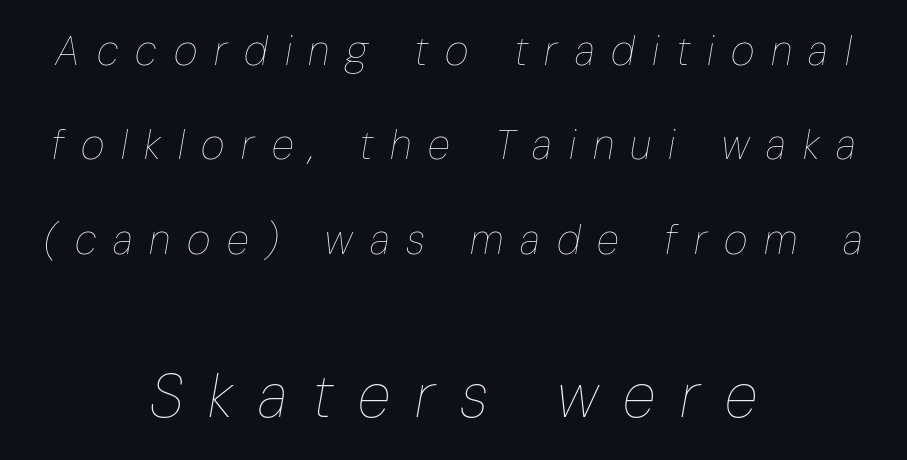
{"italic": "yes", "lean": "right", "slant_degrees": 10, "bold": "no", "weight": "thin", "width": "condensed", "stroke_contrast": "low", "x_height": "medium", "monospaced": "no", "underline": "no", "align": "center", "line_spacing": "loose", "line_spacing_ratio": 2.3, "letter_spacing": "wide", "letter_spacing_em": 0.41, "larger_block": "second", "size_ratio": 1.49, "glyph_px": 61}
